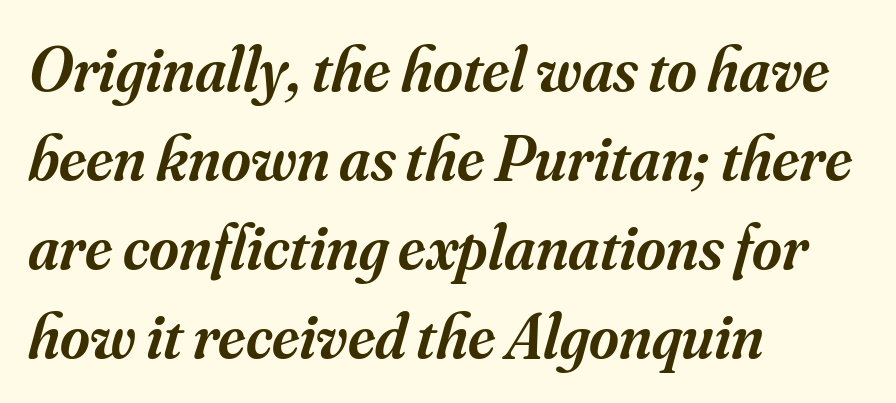
Is the letter spacing exaggerated? No — it looks like the ordinary default. Yep, that's italic — everything's leaning. If you measured baseline to baseline, you'd find a middling distance. Nobody drew a line under any word here. Is this a fixed-width face? No — the glyphs have proportional, varying widths. How heavy is the stroke? Medium-heavy — a semibold, shy of bold.
